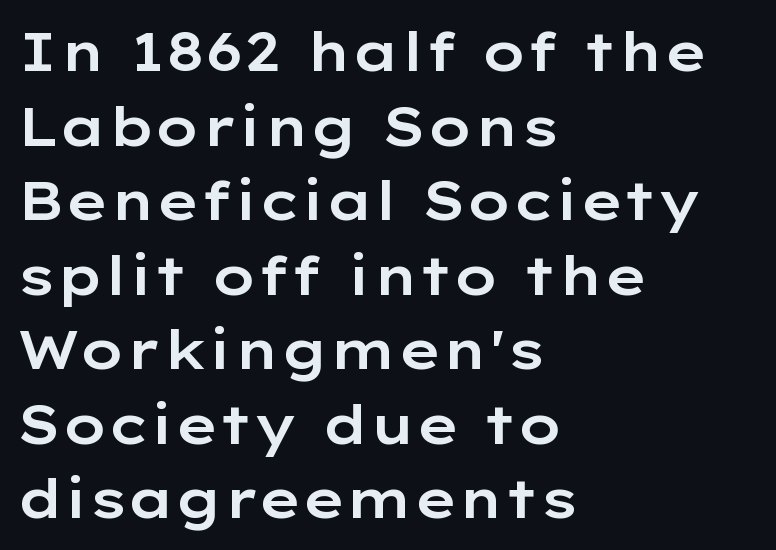
Left-aligned paragraph, ragged on the right. Any mark beneath the type? The region is blank. Here the designer chose a conventional face with non-uniform glyph widths. Notice how the stems are strictly vertical — no italics here. Normally led — the rows are evenly, conventionally spaced. Is the letter spacing exaggerated? No — it looks like the ordinary default.
